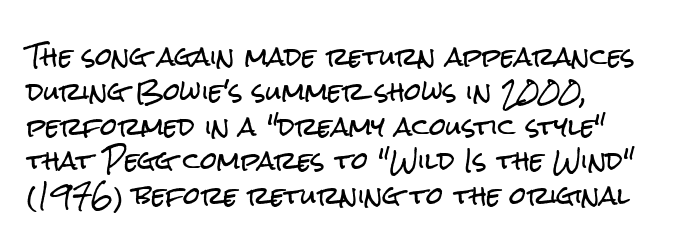
The image shows 24 px text type, upright; set left-aligned, normal line spacing (1.45x), normal letter spacing, not underlined.
